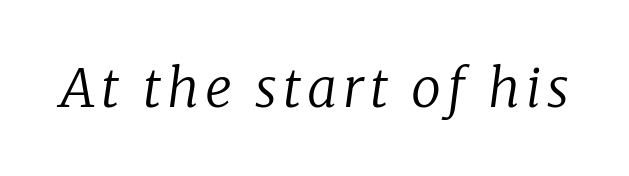
{"serif": "yes", "italic": "yes", "lean": "right", "slant_degrees": 8, "bold": "no", "weight": "regular", "width": "normal", "stroke_contrast": "low", "x_height": "medium", "monospaced": "no", "underline": "no", "glyph_px": 53}
